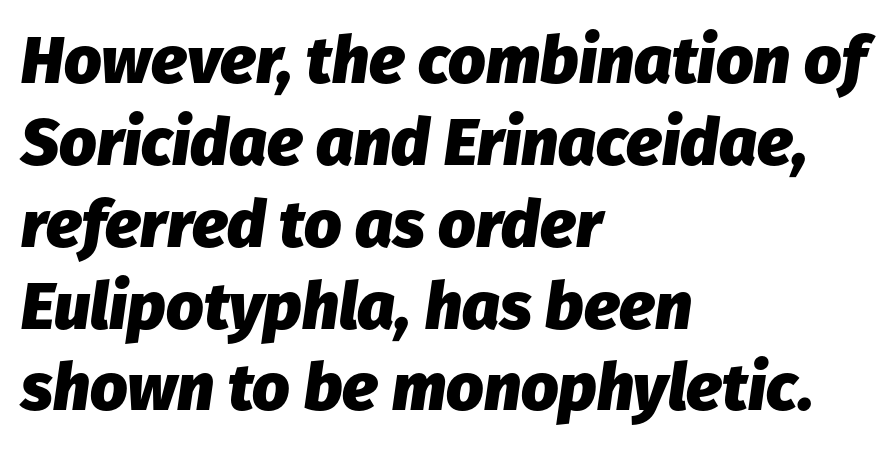
{"italic": "yes", "lean": "right", "slant_degrees": 8, "bold": "yes", "weight": "heavy", "width": "normal", "stroke_contrast": "low", "x_height": "medium", "monospaced": "no", "underline": "no", "align": "left", "line_spacing_ratio": 1.24, "letter_spacing": "normal", "letter_spacing_em": 0.0, "glyph_px": 66}
